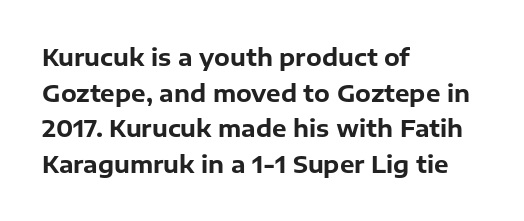
Q: Is the text bold? A: Yes.
Q: Is the text italic (slanted)? A: No, it is upright.
Q: Is the text underlined? A: No.
Q: How is the paragraph aligned? A: Left-aligned.
Q: Is the spacing between letters normal or unusually wide? A: Normal.
Q: Is the spacing between lines tight, normal or loose? A: Normal.
